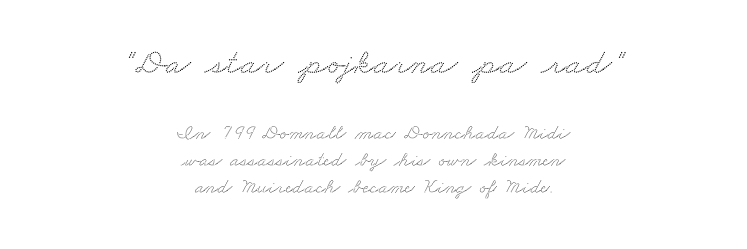
{"serif": "yes", "width": "wide", "stroke_contrast": "medium", "x_height": "small", "monospaced": "no", "underline": "no", "align": "center", "line_spacing": "normal", "line_spacing_ratio": 1.3, "letter_spacing": "normal", "letter_spacing_em": 0.0, "larger_block": "first", "size_ratio": 1.71, "glyph_px": 36}
